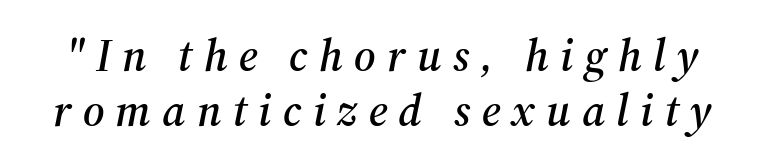
The font's italic variant was chosen for this text. Here the designer chose a conventional face with non-uniform glyph widths. The passage shown is typeset with a serif family. The passage shown is not underscored anywhere.
